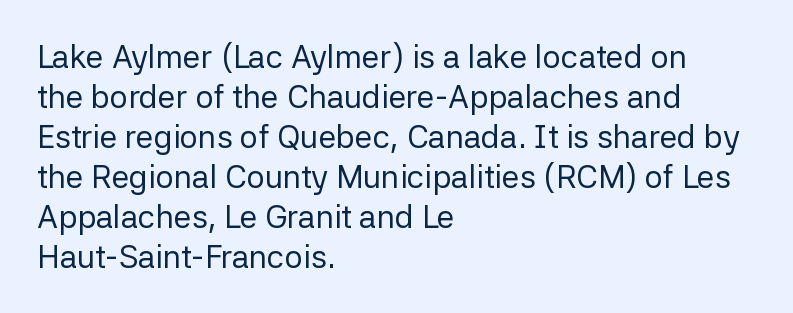
You could call the tracking neutral — neither tight nor loose. A sans-serif font was chosen for this passage. On a weight scale, this lands at 450 or below. Leading matches the norm, producing a regular column. Vertical strokes here are truly vertical. This sample has the flowing, uneven cadence of proportional lettering.
